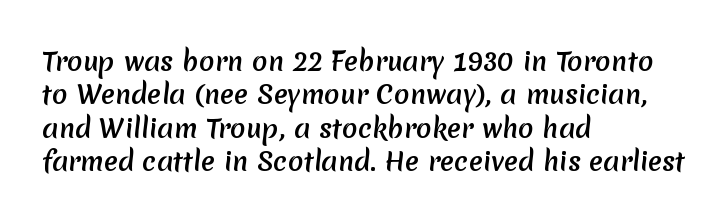
Q: Is the text bold? A: Yes.
Q: Is the text underlined? A: No.
Q: How is the paragraph aligned? A: Left-aligned.
Q: Is the spacing between letters normal or unusually wide? A: Normal.
Q: Is the spacing between lines tight, normal or loose? A: Normal.
